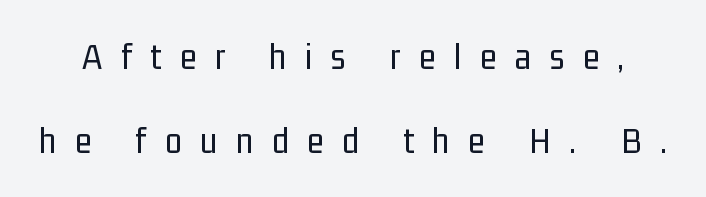
Q: Is the text bold? A: No.
Q: Is the text italic (slanted)? A: No, it is upright.
Q: Is the typeface a serif or a sans-serif typeface? A: Sans-serif.
Q: Is the text underlined? A: No.
Q: Is the spacing between letters normal or unusually wide? A: Unusually wide.
Q: Is the spacing between lines tight, normal or loose? A: Loose.
Q: Width (condensed, normal, or wide)? A: Condensed.
Q: Stroke contrast? A: Low.
Q: x-height? A: Medium.
Q: Monospaced? A: No.
